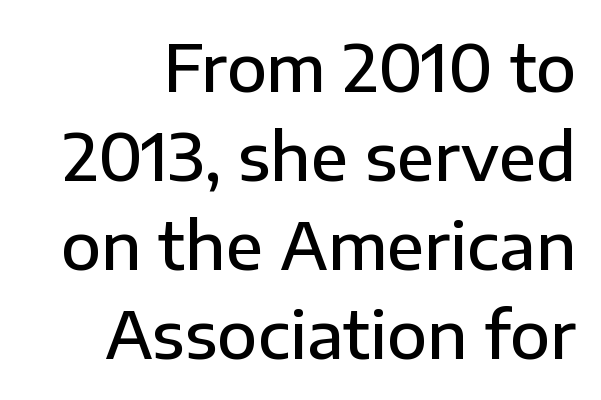
Q: Is the text bold? A: Semi-bold.
Q: Is the text italic (slanted)? A: No, it is upright.
Q: Is the typeface a serif or a sans-serif typeface? A: Sans-serif.
Q: Is the text underlined? A: No.
Q: Is the spacing between letters normal or unusually wide? A: Normal.
Q: Is the spacing between lines tight, normal or loose? A: Normal.
Q: Width (condensed, normal, or wide)? A: Normal.
Q: Stroke contrast? A: Low.
Q: x-height? A: Medium.
Q: Monospaced? A: No.
